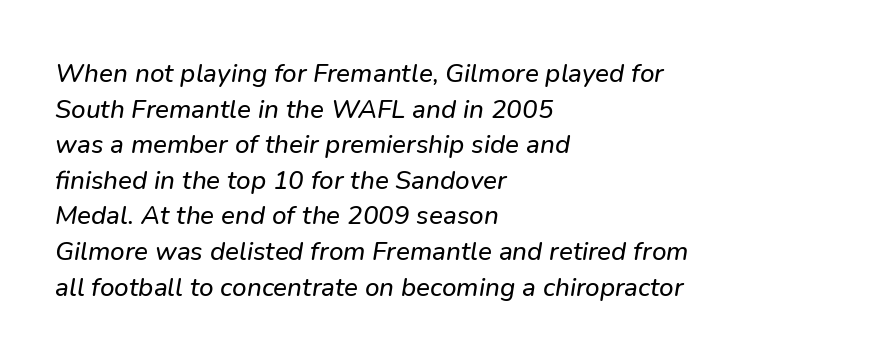
The image shows 26 px text type, italic (leaning right); set left-aligned, normal line spacing (1.37x), normal letter spacing, not underlined.
